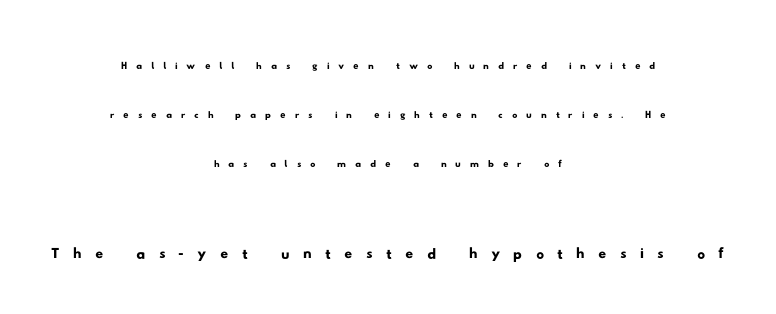
The image shows 39 px wide sans-serif type; set centered, line spacing 1.88x, unusually wide letter spacing (+0.34 em), not underlined; the second (bottom) block is 1.5x larger; low stroke contrast and a small x-height.
